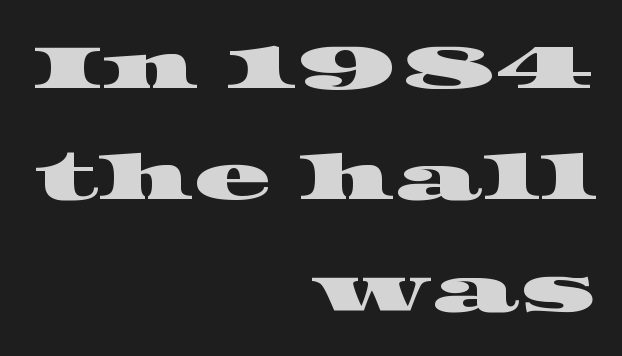
The image shows 64 px wide serif type; set right-aligned, line spacing 1.74x, normal letter spacing, not underlined; high stroke contrast and a large x-height.
